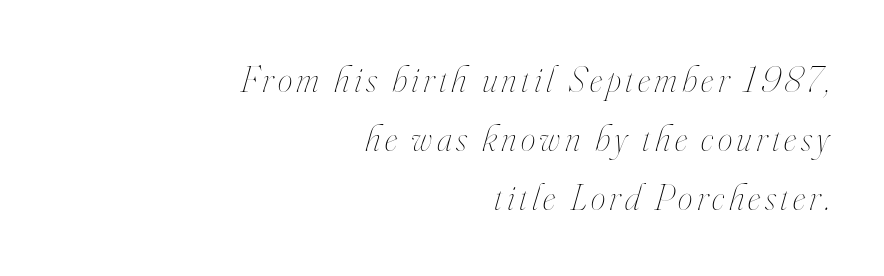
Right-aligned paragraph, ragged on the left. Leading matches the norm, producing a regular column. The space directly below the letters is spotless. Summary of weight: not heavy and not bold. Is this a fixed-width face? No — the glyphs have proportional, varying widths.
